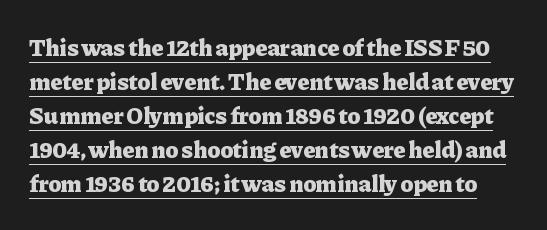
{"italic": "no", "bold": "yes", "underline": "yes", "line_spacing": "normal", "line_spacing_ratio": 1.42, "letter_spacing": "normal", "letter_spacing_em": 0.0, "glyph_px": 24}
